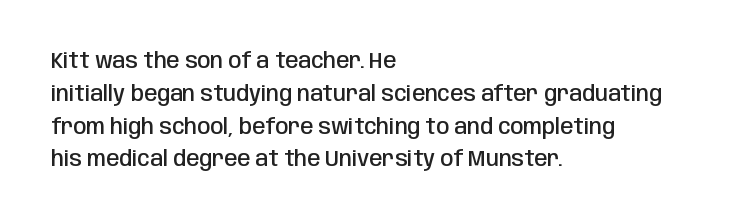
A somewhat darkened texture: the type is semibold rather than bold. Every stem runs plumb, perpendicular to the baseline. No extra tracking has been applied to these lines. A bare baseline throughout the passage. Every row of glyphs begins at an identical x-position on the left. Normally led — the rows are evenly, conventionally spaced.
